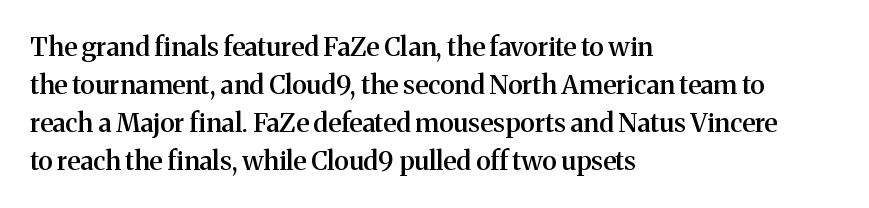
Q: Is the text bold? A: Semi-bold.
Q: Is the text italic (slanted)? A: No, it is upright.
Q: Is the text underlined? A: No.
Q: How is the paragraph aligned? A: Left-aligned.
Q: Is the spacing between letters normal or unusually wide? A: Normal.
Q: Is the spacing between lines tight, normal or loose? A: Normal.
